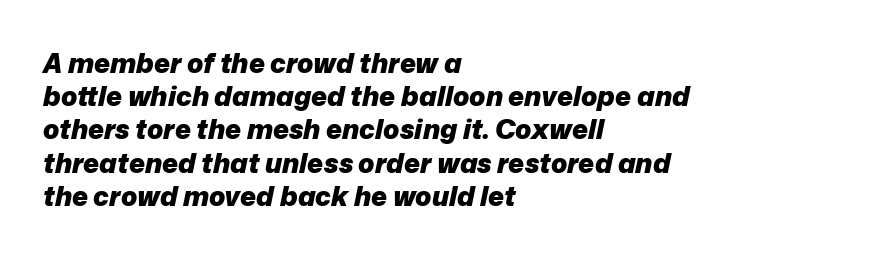
Q: Is the text bold? A: Yes.
Q: Is the text italic (slanted)? A: Yes, it leans right by about 12 degrees.
Q: Is the text underlined? A: No.
Q: How is the paragraph aligned? A: Left-aligned.
Q: Is the spacing between letters normal or unusually wide? A: Normal.
